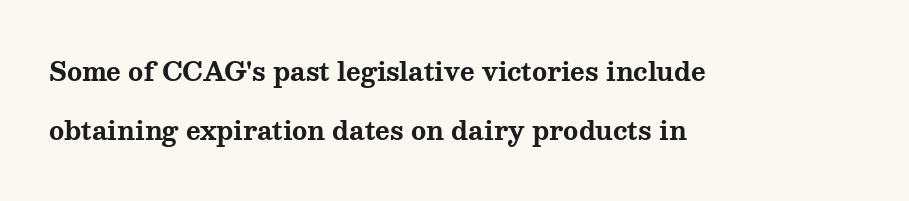
The lettering stays uniformly vertical, giving the passage a roman look. Nobody touched the tracking dial on this one. These lines are set flush left with a ragged right edge. The passage shown is emphatically bold. Rule under the text: the space is simply empty.
